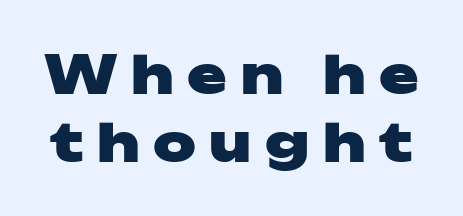
Q: Is the text bold? A: Yes.
Q: Is the text italic (slanted)? A: No, it is upright.
Q: Is the typeface a serif or a sans-serif typeface? A: Sans-serif.
Q: Is the text underlined? A: No.
Q: Is the spacing between letters normal or unusually wide? A: Unusually wide.
Q: Is the spacing between lines tight, normal or loose? A: Normal.
Q: Width (condensed, normal, or wide)? A: Wide.
Q: Stroke contrast? A: Low.
Q: x-height? A: Medium.
Q: Monospaced? A: No.
